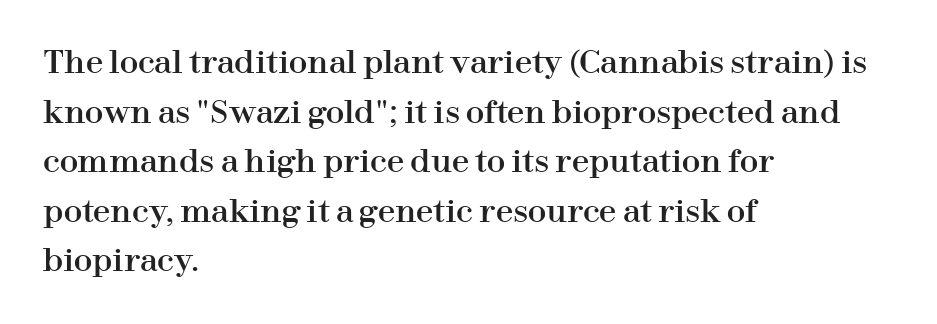
Q: Is the text italic (slanted)? A: No, it is upright.
Q: Is the typeface a serif or a sans-serif typeface? A: Serif.
Q: Is the text underlined? A: No.
Q: How is the paragraph aligned? A: Left-aligned.
Q: Is the spacing between letters normal or unusually wide? A: Normal.
Q: Is the spacing between lines tight, normal or loose? A: Normal.
Q: Width (condensed, normal, or wide)? A: Normal.
Q: Stroke contrast? A: High.
Q: x-height? A: Medium.
Q: Monospaced? A: No.
